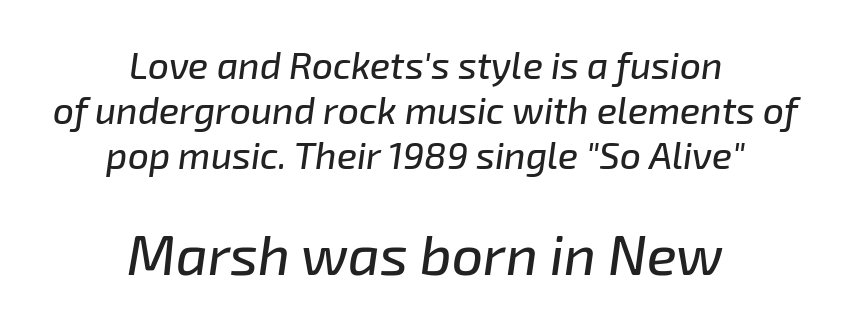
Q: Is the text italic (slanted)? A: Yes, it leans right by about 8 degrees.
Q: Is the text underlined? A: No.
Q: How is the paragraph aligned? A: Centered.
Q: Is the spacing between letters normal or unusually wide? A: Normal.
Q: Which block of text is set in a larger size, the first (top) or the second (bottom)? A: The second (bottom) one.
Q: Width (condensed, normal, or wide)? A: Normal.
Q: Stroke contrast? A: Low.
Q: x-height? A: Medium.
Q: Monospaced? A: No.
